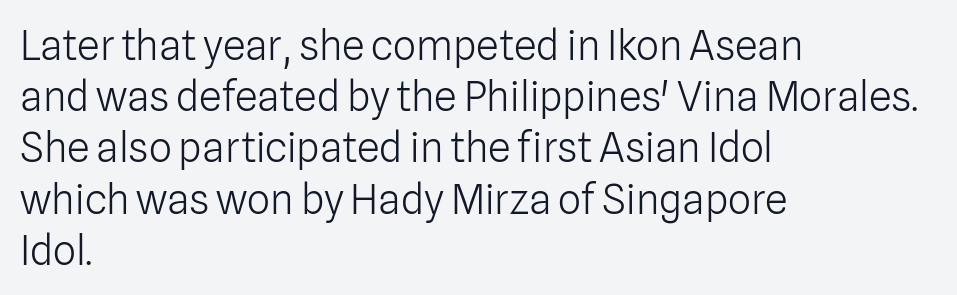
Q: Is the text bold? A: No.
Q: Is the text italic (slanted)? A: No, it is upright.
Q: Is the typeface a serif or a sans-serif typeface? A: Sans-serif.
Q: Is the text underlined? A: No.
Q: How is the paragraph aligned? A: Left-aligned.
Q: Is the spacing between letters normal or unusually wide? A: Normal.
Q: Is the spacing between lines tight, normal or loose? A: Normal.
Q: Width (condensed, normal, or wide)? A: Normal.
Q: Stroke contrast? A: Low.
Q: x-height? A: Medium.
Q: Monospaced? A: No.
